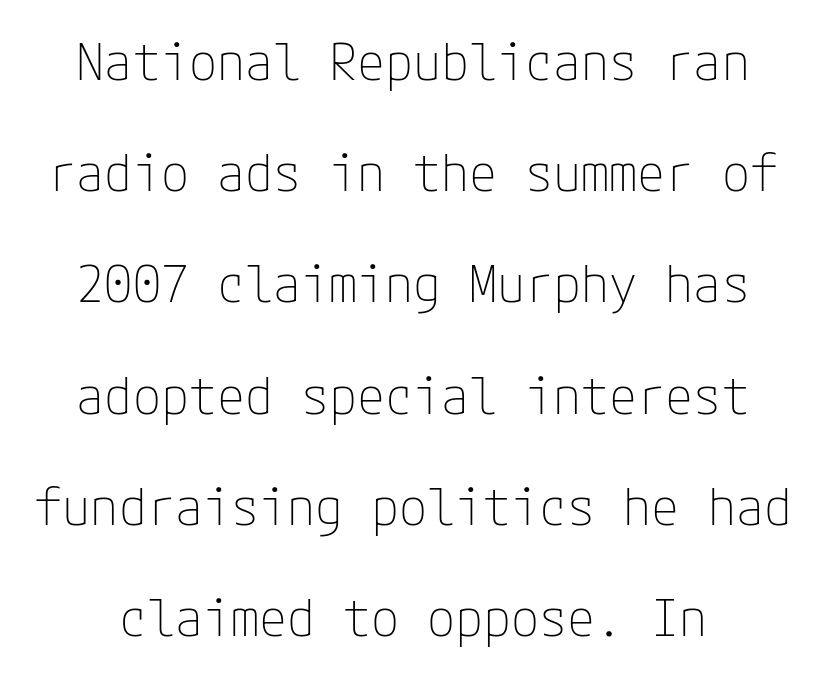
{"serif": "no", "italic": "no", "bold": "no", "weight": "thin", "width": "normal", "stroke_contrast": "low", "x_height": "medium", "underline": "no", "line_spacing": "loose", "line_spacing_ratio": 2.18, "letter_spacing": "normal", "letter_spacing_em": 0.0, "glyph_px": 51}
